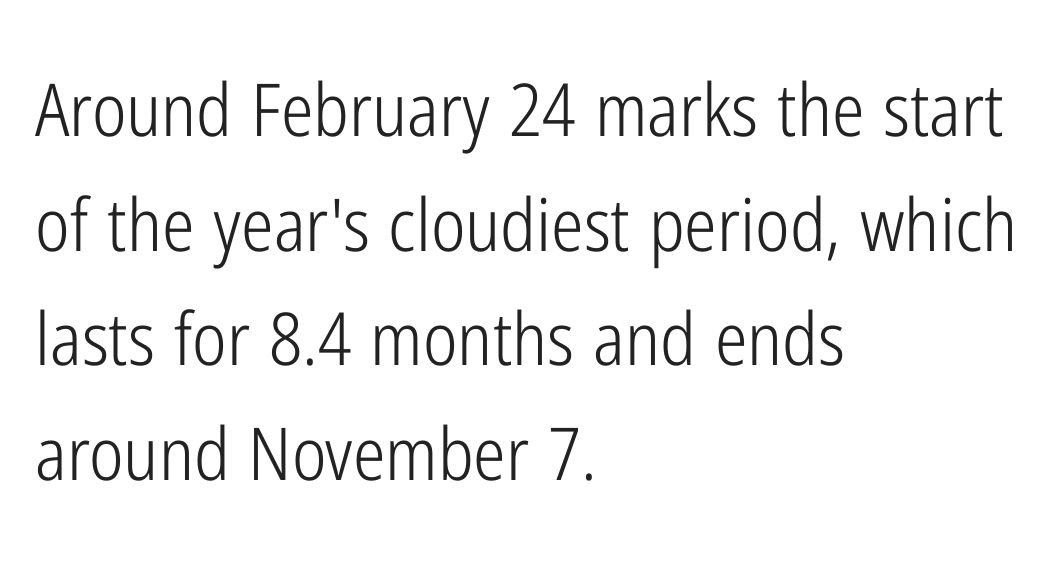
The image shows 73 px light, condensed sans-serif type, upright; set left-aligned, normal line spacing (1.57x), normal letter spacing, not underlined; low stroke contrast and a medium x-height.
